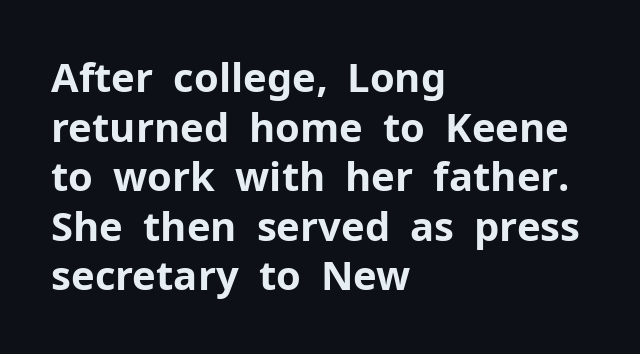
The image shows 40 px bold sans-serif type, upright; set left-aligned, line spacing 1.24x, normal letter spacing, not underlined; low stroke contrast and a medium x-height.
